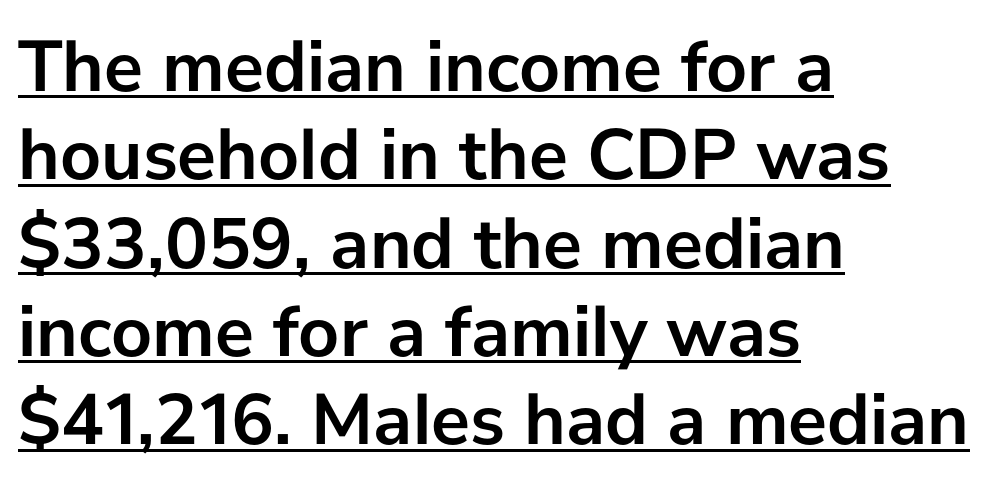
{"serif": "no", "italic": "no", "bold": "yes", "weight": "semibold", "width": "normal", "stroke_contrast": "low", "x_height": "medium", "monospaced": "no", "underline": "yes", "align": "left", "line_spacing_ratio": 1.21, "letter_spacing": "normal", "letter_spacing_em": 0.0, "glyph_px": 73}
